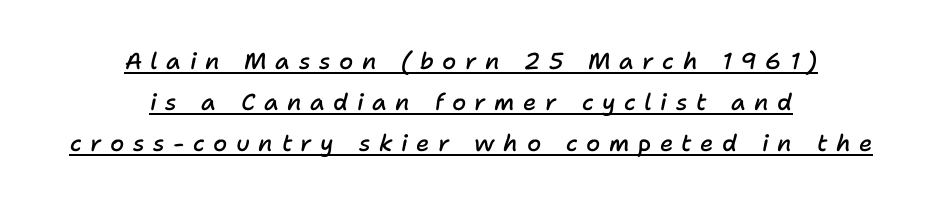
The image shows 23 px text type, italic (leaning right); set centered, line spacing 1.78x, unusually wide letter spacing (+0.37 em), underlined.
